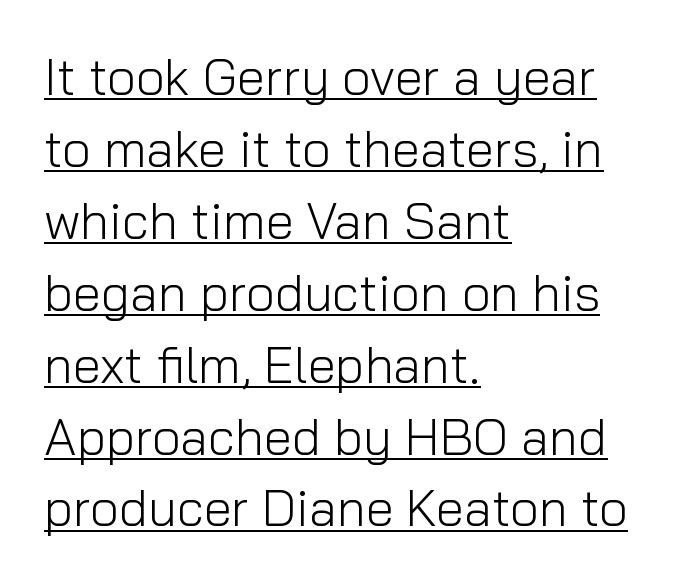
Letter spacing: default. Here the designer chose a conventional face with non-uniform glyph widths. Designer's note — italics off, roman on. Is the block centered? No — it sits flush against the left margin.
